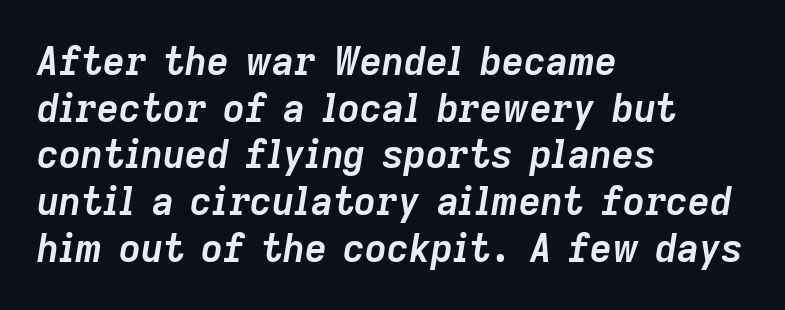
Q: Is the text bold? A: Yes.
Q: Is the text italic (slanted)? A: Yes, it leans right by about 9 degrees.
Q: Is the text underlined? A: No.
Q: How is the paragraph aligned? A: Left-aligned.
Q: Is the spacing between letters normal or unusually wide? A: Normal.
Q: Width (condensed, normal, or wide)? A: Normal.
Q: Stroke contrast? A: Low.
Q: x-height? A: Medium.
Q: Monospaced? A: No.
